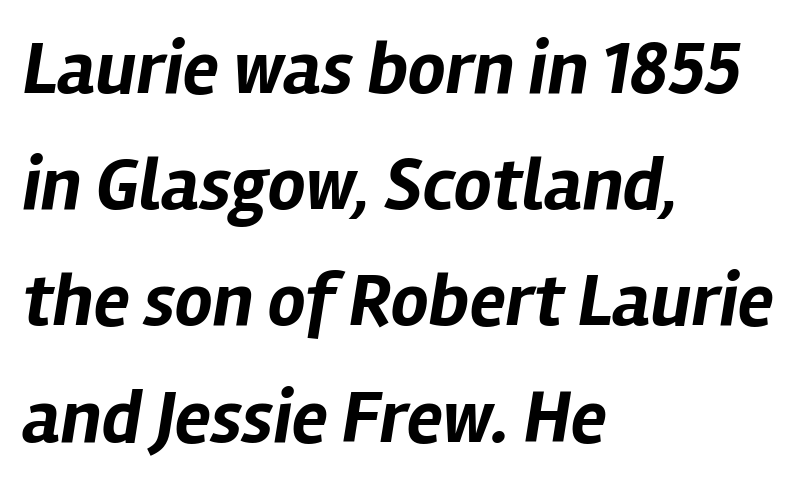
Does the copy run flush right? No — it runs flush left. Regular leading. The rendering applies a slant to the glyphs. This sample has the flowing, uneven cadence of proportional lettering. The space beneath each line is pristine and unruled. No extra tracking has been applied to these lines.
